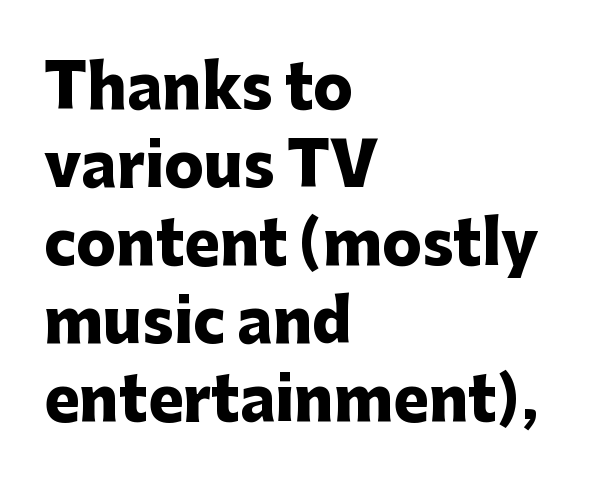
A sans-serif font was chosen for this passage. This block has exactly the height ordinary leading produces. Tracking here is standard; glyphs follow each other at the usual distance. A student would call this left alignment; a typographer would say flush left, rag right. It's the straight-up-and-down kind of type. The face used here is proportionally spaced, like ordinary book or web type.
